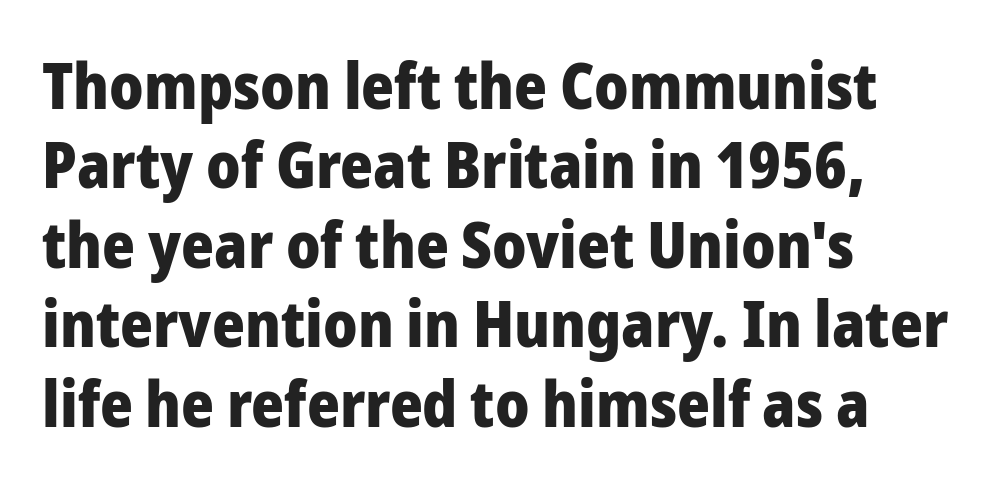
Q: Is the text bold? A: Yes.
Q: Is the text italic (slanted)? A: No, it is upright.
Q: Is the typeface a serif or a sans-serif typeface? A: Sans-serif.
Q: Is the text underlined? A: No.
Q: How is the paragraph aligned? A: Left-aligned.
Q: Is the spacing between letters normal or unusually wide? A: Normal.
Q: Is the spacing between lines tight, normal or loose? A: Normal.
Q: Width (condensed, normal, or wide)? A: Normal.
Q: Stroke contrast? A: Low.
Q: x-height? A: Medium.
Q: Monospaced? A: No.
